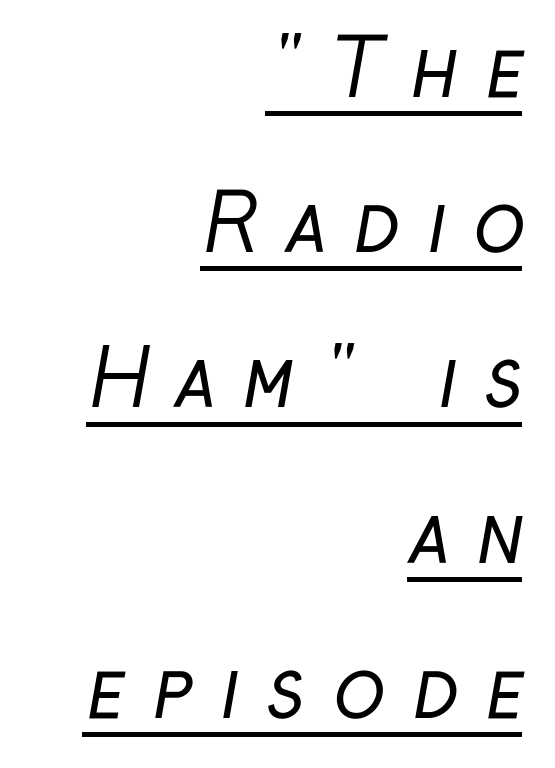
{"serif": "no", "bold": "no", "weight": "regular", "width": "condensed", "stroke_contrast": "low", "x_height": "medium", "monospaced": "no", "underline": "yes", "align": "right", "line_spacing": "loose", "line_spacing_ratio": 1.99, "letter_spacing": "wide", "letter_spacing_em": 0.35, "glyph_px": 78}
